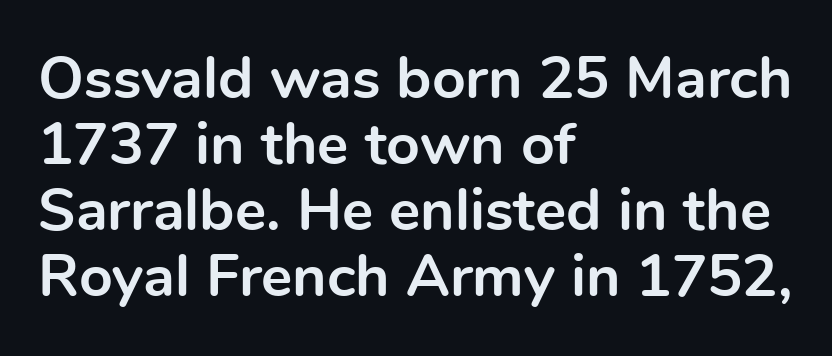
The image shows 59 px bold sans-serif type, upright; set left-aligned, tight line spacing (1.12x), normal letter spacing, not underlined; a medium x-height.
